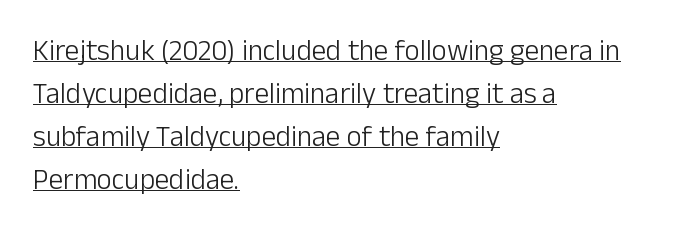
{"serif": "no", "italic": "no", "bold": "no", "weight": "light", "width": "normal", "stroke_contrast": "low", "x_height": "medium", "monospaced": "no", "underline": "yes", "align": "left", "line_spacing": "normal", "line_spacing_ratio": 1.48, "letter_spacing": "normal", "letter_spacing_em": 0.0, "glyph_px": 29}
